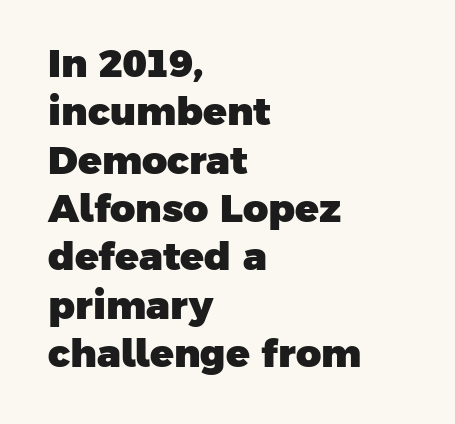
Q: Is the text bold? A: Yes.
Q: Is the typeface a serif or a sans-serif typeface? A: Sans-serif.
Q: Is the text underlined? A: No.
Q: How is the paragraph aligned? A: Left-aligned.
Q: Is the spacing between letters normal or unusually wide? A: Normal.
Q: Width (condensed, normal, or wide)? A: Normal.
Q: Stroke contrast? A: Low.
Q: x-height? A: Medium.
Q: Monospaced? A: No.
